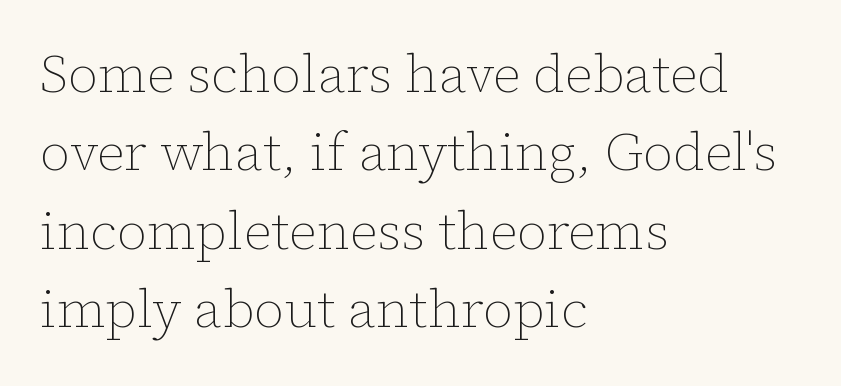
{"italic": "no", "bold": "no", "weight": "thin", "width": "normal", "stroke_contrast": "low", "x_height": "medium", "monospaced": "no", "underline": "no", "align": "left", "line_spacing": "normal", "line_spacing_ratio": 1.48, "letter_spacing": "normal", "letter_spacing_em": 0.0, "glyph_px": 53}
